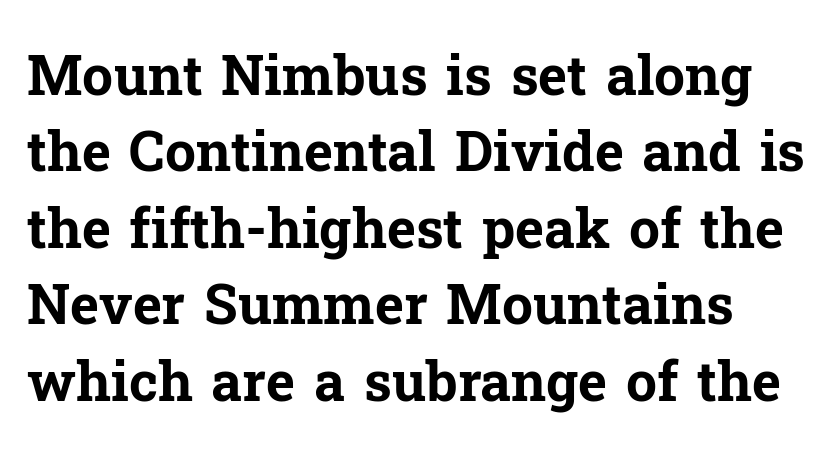
{"serif": "yes", "italic": "no", "bold": "yes", "weight": "bold", "width": "normal", "stroke_contrast": "low", "x_height": "medium", "monospaced": "no", "underline": "no", "align": "left", "line_spacing": "normal", "line_spacing_ratio": 1.39, "letter_spacing": "normal", "letter_spacing_em": 0.0, "glyph_px": 55}
